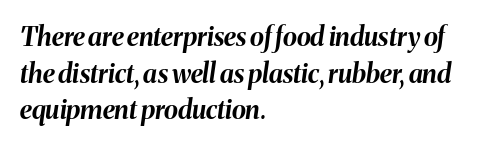
Emphasis-style slanted type is in use. Unmarked baselines from the first word to the last. Horizontal bands of white between lines are of average thickness. The lines are quadded left.
